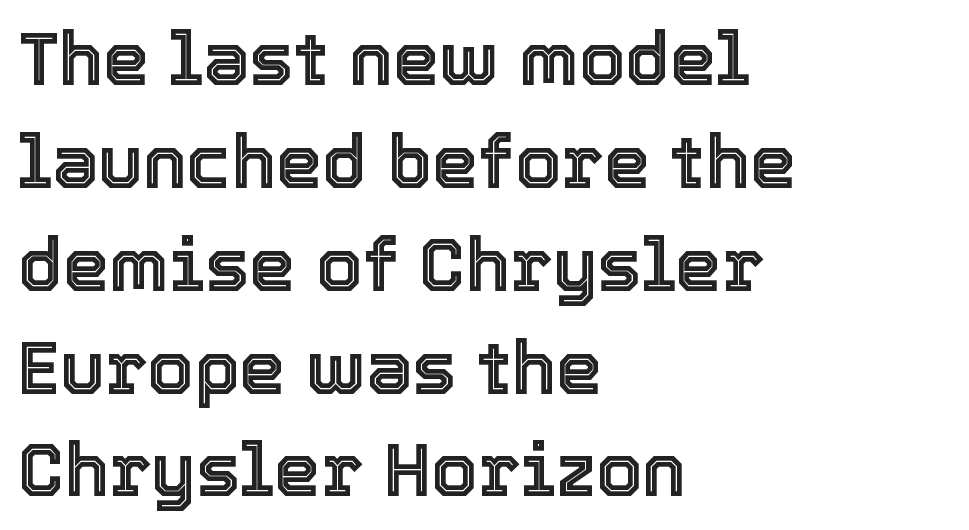
Q: Is the text italic (slanted)? A: No, it is upright.
Q: Is the text underlined? A: No.
Q: How is the paragraph aligned? A: Left-aligned.
Q: Is the spacing between letters normal or unusually wide? A: Normal.
Q: Is the spacing between lines tight, normal or loose? A: Normal.
Q: Width (condensed, normal, or wide)? A: Normal.
Q: x-height? A: Medium.
Q: Monospaced? A: No.
